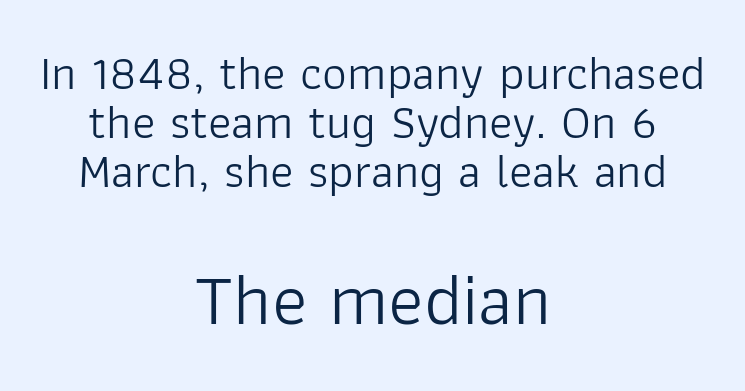
The image shows 74 px light sans-serif type, upright; set centered, tight line spacing (1.0x), normal letter spacing, not underlined; the second (bottom) block is 1.51x larger; low stroke contrast and a medium x-height.
